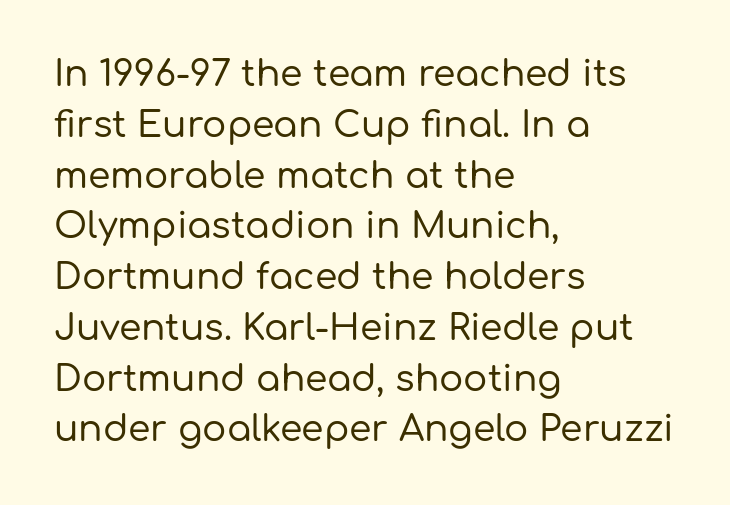
These lines sit exactly where default settings would place them. A typesetter would call this zero additional tracking. The glyphs are unaccompanied by any horizontal stroke below them. You could not count columns in this text — the font is proportionally spaced. Classification — sans serif. Every character sits straight up, as roman type does.
